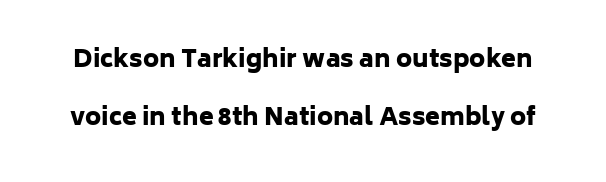
Posture: straight, roman, zero tilt. Plenty of ink on the page — the face is bold. Type without underlining. The space between consecutive lines is lavish. The line texture is even and compact thanks to regular tracking.
